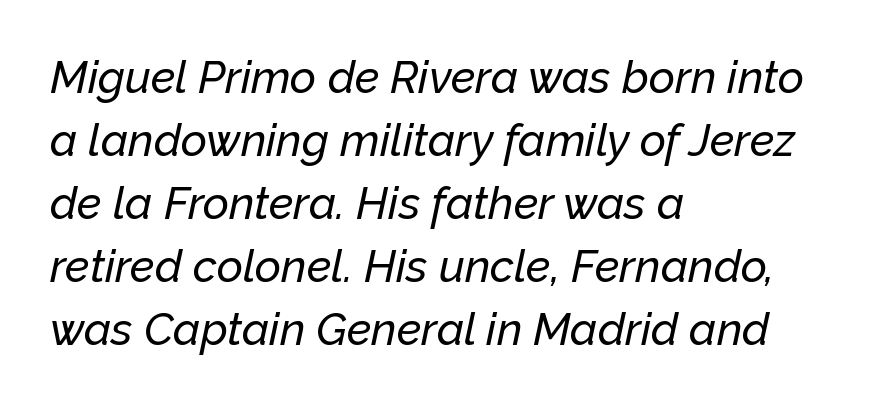
The image shows 45 px text type, italic (leaning right); set left-aligned, normal line spacing (1.4x), normal letter spacing, not underlined; low stroke contrast and a medium x-height.
